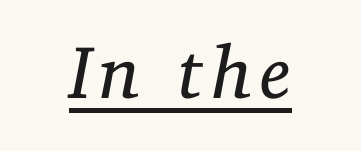
Characters are canted at an angle relative to the baseline's perpendicular. Is there an underline? Yes — a line sits under the letters. The typeface has the unassuming heft of standard copy or less. Looks like regular typesetting: each glyph gets only the width it needs. Serifs: yes, visible at the terminals of the letterforms.
